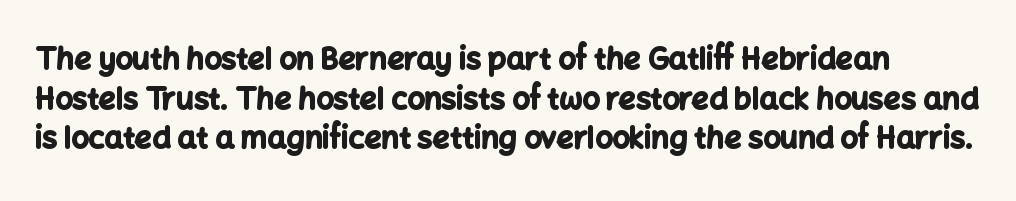
Q: Is the text bold? A: Yes.
Q: Is the text italic (slanted)? A: No, it is upright.
Q: Is the typeface a serif or a sans-serif typeface? A: Sans-serif.
Q: Is the text underlined? A: No.
Q: Is the spacing between letters normal or unusually wide? A: Normal.
Q: Is the spacing between lines tight, normal or loose? A: Normal.
Q: Width (condensed, normal, or wide)? A: Normal.
Q: Stroke contrast? A: Low.
Q: x-height? A: Medium.
Q: Monospaced? A: No.
